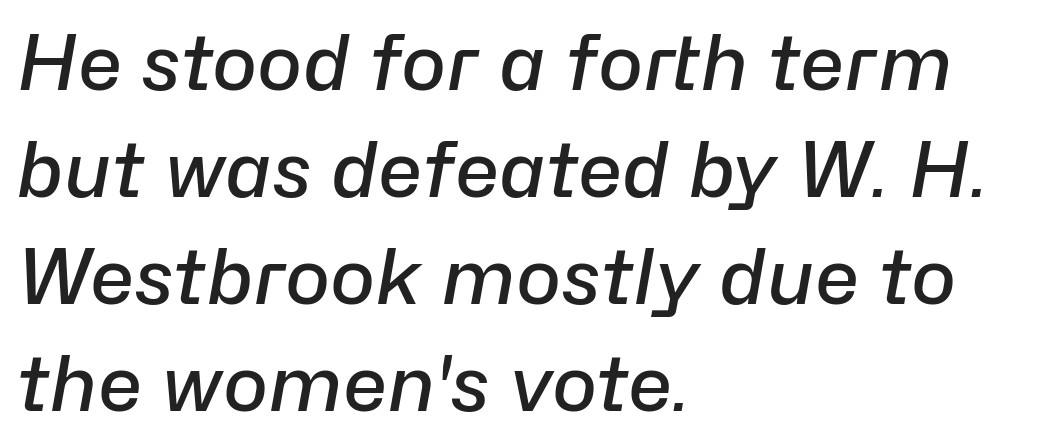
{"italic": "yes", "lean": "right", "slant_degrees": 10, "bold": "semi", "weight": "semibold", "width": "normal", "stroke_contrast": "low", "x_height": "medium", "monospaced": "no", "underline": "no", "align": "left", "line_spacing": "normal", "line_spacing_ratio": 1.41, "letter_spacing": "normal", "letter_spacing_em": 0.0, "glyph_px": 76}
